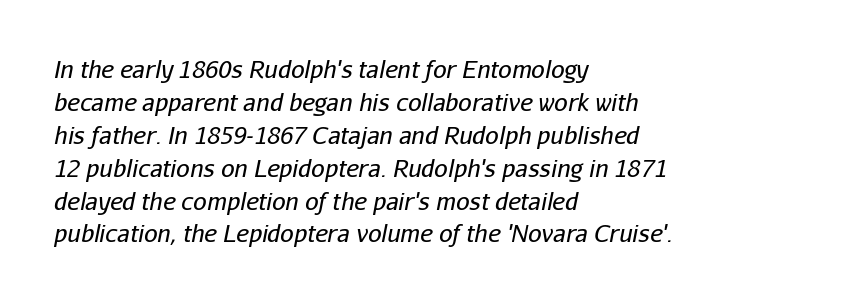
Q: Is the text bold? A: No.
Q: Is the text italic (slanted)? A: Yes, it leans right by about 11 degrees.
Q: Is the text underlined? A: No.
Q: How is the paragraph aligned? A: Left-aligned.
Q: Is the spacing between letters normal or unusually wide? A: Normal.
Q: Is the spacing between lines tight, normal or loose? A: Normal.
